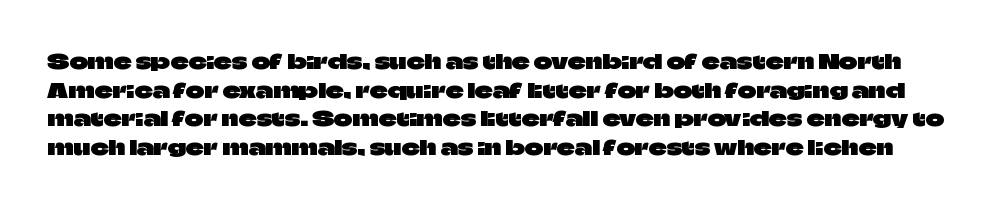
The image shows 20 px text type, upright; set normal line spacing (1.43x), normal letter spacing, not underlined.
